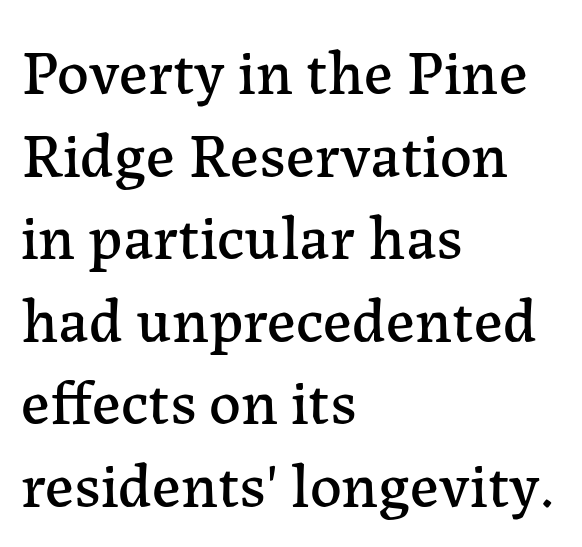
Q: Is the text italic (slanted)? A: No, it is upright.
Q: Is the typeface a serif or a sans-serif typeface? A: Serif.
Q: Is the text underlined? A: No.
Q: How is the paragraph aligned? A: Left-aligned.
Q: Is the spacing between letters normal or unusually wide? A: Normal.
Q: Is the spacing between lines tight, normal or loose? A: Normal.
Q: Width (condensed, normal, or wide)? A: Normal.
Q: Stroke contrast? A: Low.
Q: x-height? A: Medium.
Q: Monospaced? A: No.
